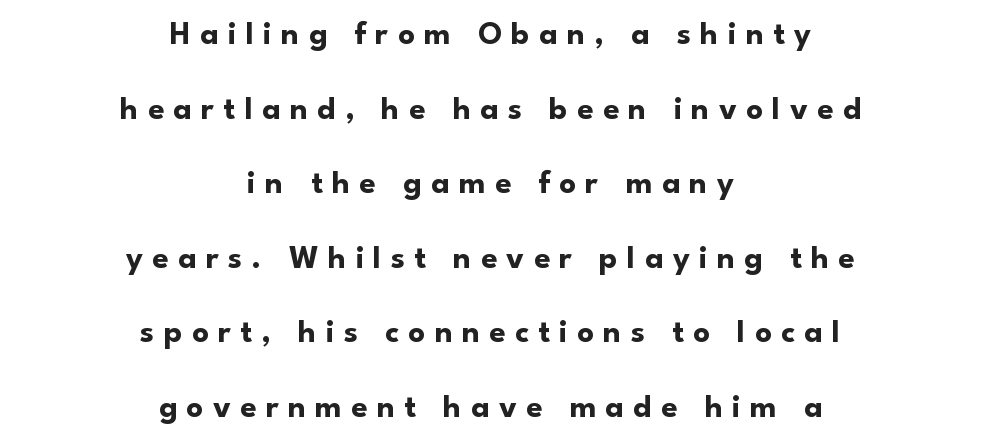
{"serif": "no", "italic": "no", "bold": "yes", "weight": "bold", "width": "normal", "stroke_contrast": "low", "x_height": "small", "monospaced": "no", "underline": "no", "align": "center", "line_spacing": "loose", "line_spacing_ratio": 2.26, "letter_spacing": "wide", "letter_spacing_em": 0.28, "glyph_px": 33}
